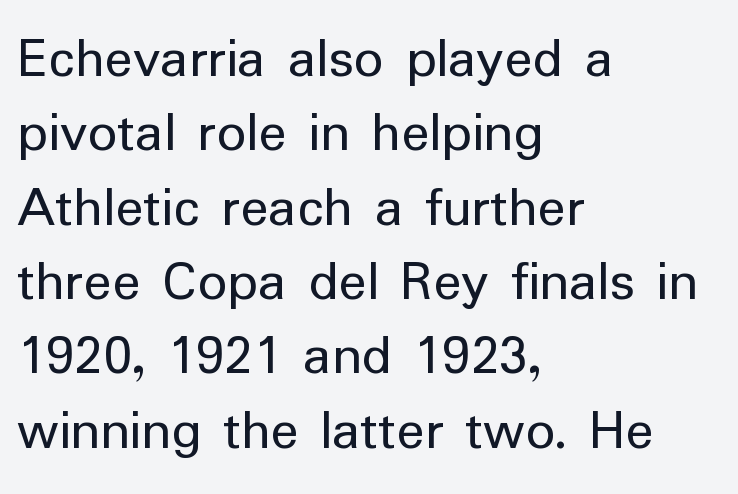
Q: Is the text bold? A: No.
Q: Is the text italic (slanted)? A: No, it is upright.
Q: Is the typeface a serif or a sans-serif typeface? A: Sans-serif.
Q: Is the text underlined? A: No.
Q: How is the paragraph aligned? A: Left-aligned.
Q: Is the spacing between letters normal or unusually wide? A: Normal.
Q: Is the spacing between lines tight, normal or loose? A: Normal.
Q: Width (condensed, normal, or wide)? A: Normal.
Q: Stroke contrast? A: Low.
Q: x-height? A: Medium.
Q: Monospaced? A: No.
